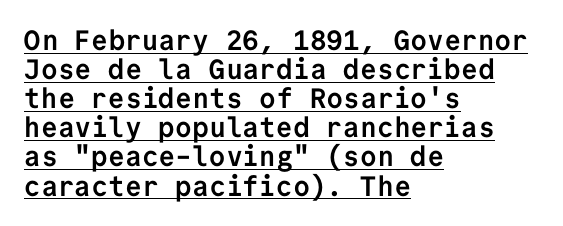
Q: Is the text bold? A: Yes.
Q: Is the text italic (slanted)? A: No, it is upright.
Q: Is the typeface a serif or a sans-serif typeface? A: Sans-serif.
Q: Is the text underlined? A: Yes.
Q: How is the paragraph aligned? A: Left-aligned.
Q: Is the spacing between letters normal or unusually wide? A: Normal.
Q: Is the spacing between lines tight, normal or loose? A: Tight.
Q: Width (condensed, normal, or wide)? A: Normal.
Q: Stroke contrast? A: Low.
Q: x-height? A: Medium.
Q: Monospaced? A: Yes.
